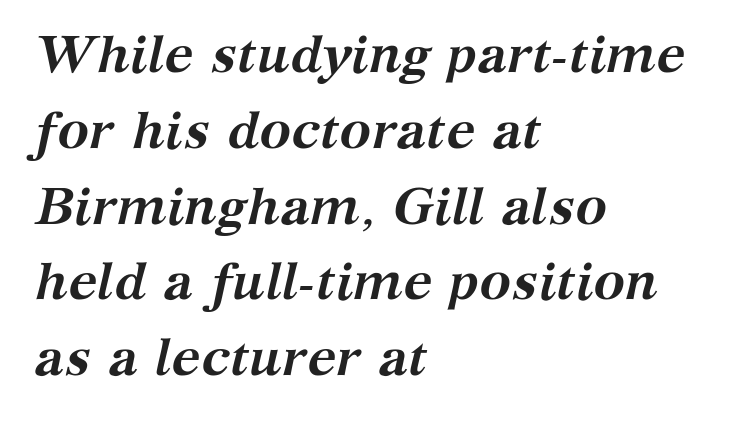
Q: Is the text bold? A: Yes.
Q: Is the text italic (slanted)? A: Yes, it leans right by about 12 degrees.
Q: Is the typeface a serif or a sans-serif typeface? A: Serif.
Q: Is the text underlined? A: No.
Q: How is the paragraph aligned? A: Left-aligned.
Q: Is the spacing between letters normal or unusually wide? A: Normal.
Q: Is the spacing between lines tight, normal or loose? A: Normal.
Q: Width (condensed, normal, or wide)? A: Normal.
Q: Stroke contrast? A: Medium.
Q: x-height? A: Medium.
Q: Monospaced? A: No.
